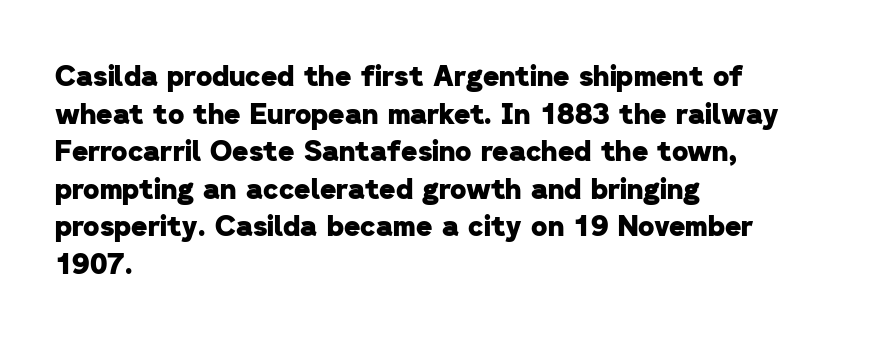
{"serif": "no", "bold": "yes", "weight": "heavy", "width": "normal", "stroke_contrast": "low", "x_height": "medium", "monospaced": "no", "underline": "no", "align": "left", "line_spacing": "normal", "line_spacing_ratio": 1.34, "letter_spacing": "normal", "letter_spacing_em": 0.0, "glyph_px": 28}
